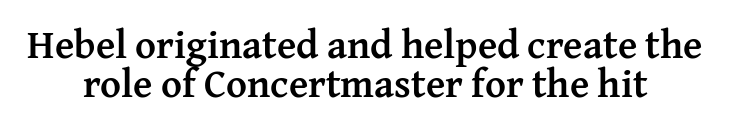
The image shows 40 px semibold serif type, upright; set centered, tight line spacing (0.98x), normal letter spacing, not underlined; medium stroke contrast and a medium x-height.
